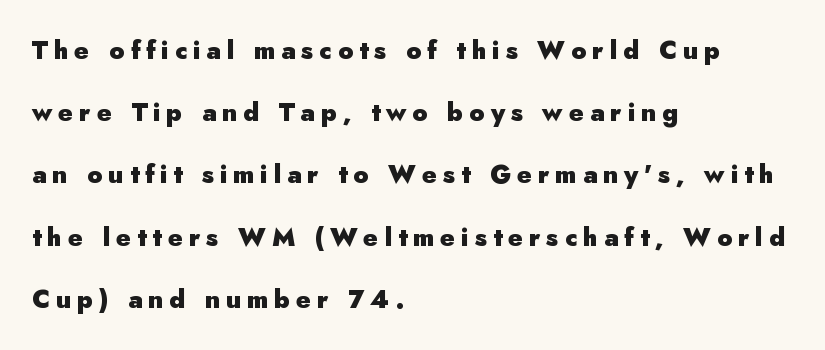
The image shows 25 px bold type, upright; set left-aligned, loose line spacing (2.49x), unusually wide letter spacing (+0.24 em), not underlined.
